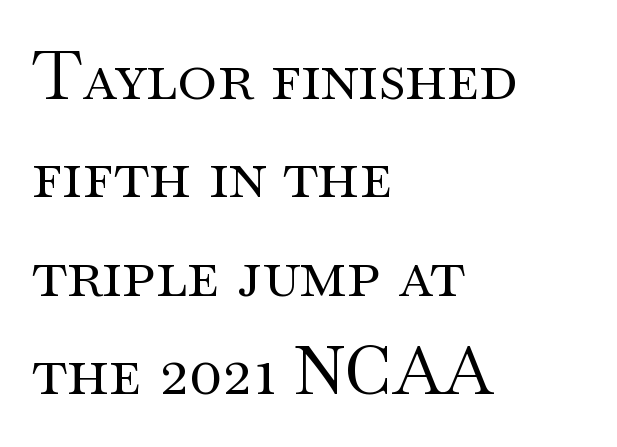
Q: Is the text bold? A: No.
Q: Is the text italic (slanted)? A: No, it is upright.
Q: Is the typeface a serif or a sans-serif typeface? A: Serif.
Q: Is the text underlined? A: No.
Q: How is the paragraph aligned? A: Left-aligned.
Q: Is the spacing between letters normal or unusually wide? A: Normal.
Q: Is the spacing between lines tight, normal or loose? A: Normal.
Q: Width (condensed, normal, or wide)? A: Wide.
Q: Stroke contrast? A: Medium.
Q: x-height? A: Small.
Q: Monospaced? A: No.
